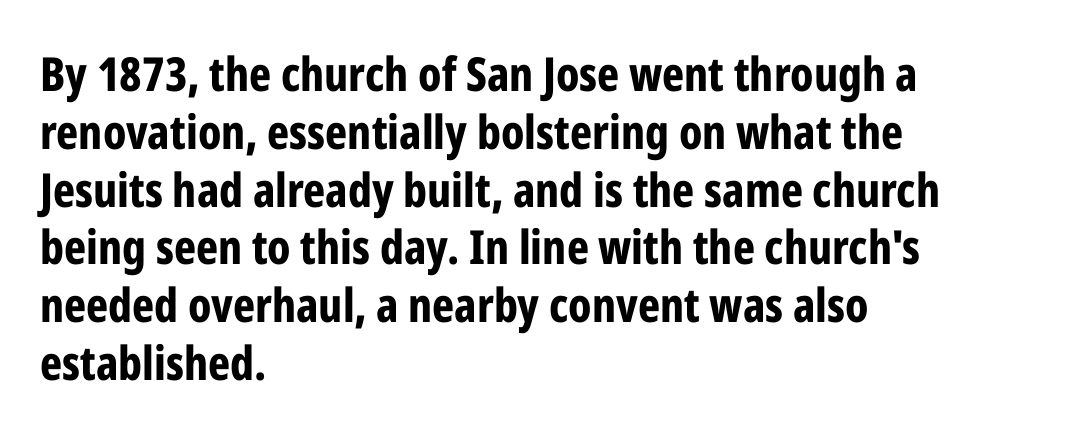
This rendering employs a face without finishing strokes, i.e., a sans-serif. Letter spacing: default. The space directly below the letters is spotless. Visually the block forms a straight wall on the left and a jagged coastline on the right. Here the designer chose a conventional face with non-uniform glyph widths. The axis of the letterforms is exactly vertical.
